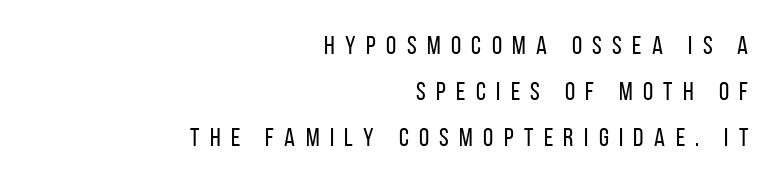
The typeface has the unassuming heft of standard copy or less. Vertical strokes here are truly vertical. Students, note that the glyphs here are deliberately spaced far apart. The lines in this sample share a right terminus and differ only in where they begin.
